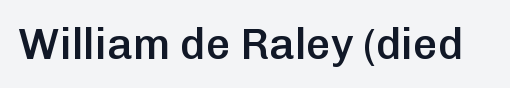
The image shows 43 px semibold sans-serif type, upright; set normal letter spacing, not underlined; low stroke contrast and a medium x-height.
